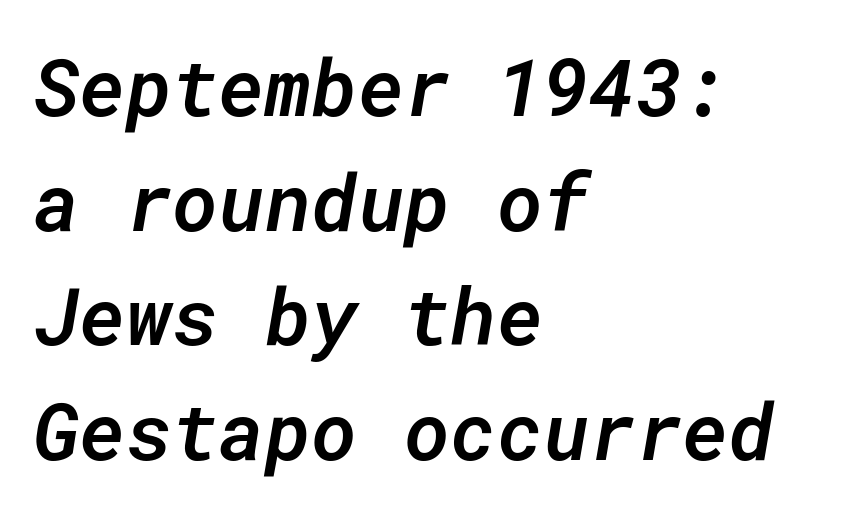
The image shows 79 px semibold type, italic (leaning right), monospaced; set left-aligned, normal line spacing (1.45x), normal letter spacing, not underlined; low stroke contrast and a medium x-height.
